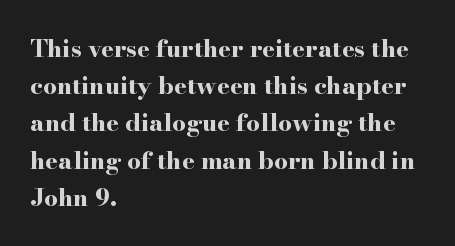
{"italic": "no", "bold": "yes", "underline": "no", "align": "left", "line_spacing": "normal", "line_spacing_ratio": 1.55, "letter_spacing": "normal", "letter_spacing_em": 0.0, "glyph_px": 24}
